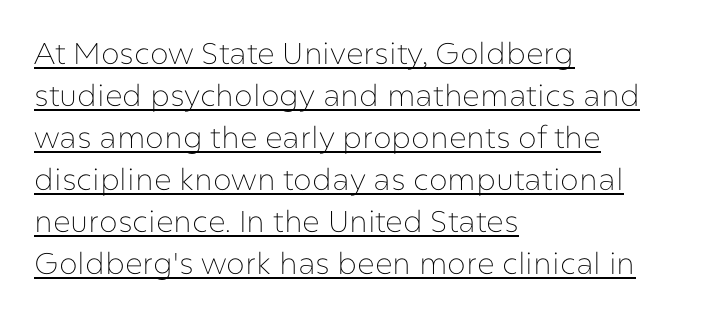
The image shows 30 px thin sans-serif type, upright; set left-aligned, normal line spacing (1.4x), normal letter spacing, underlined; low stroke contrast and a medium x-height.
